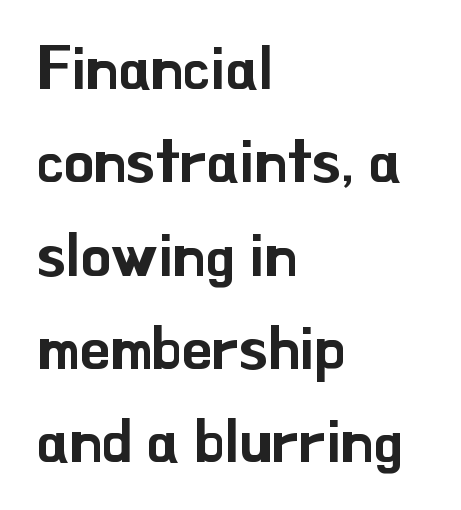
The image shows 61 px sans-serif type, upright; set left-aligned, normal line spacing (1.53x), normal letter spacing, not underlined; low stroke contrast and a small x-height.
